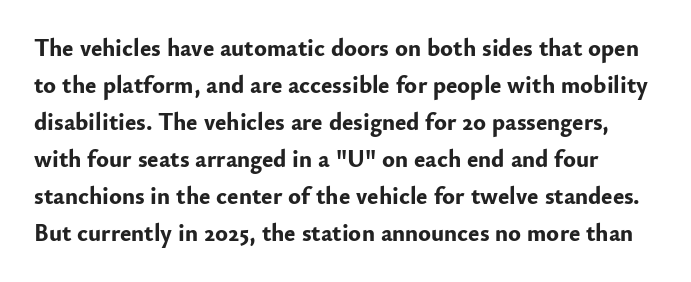
The type sits square on the baseline with zero lean. The baseline area is clear. Normally led — the rows are evenly, conventionally spaced. A full-strength bold gives these letters their thick strokes. Does extra space separate the letters? No, they use regular spacing.
